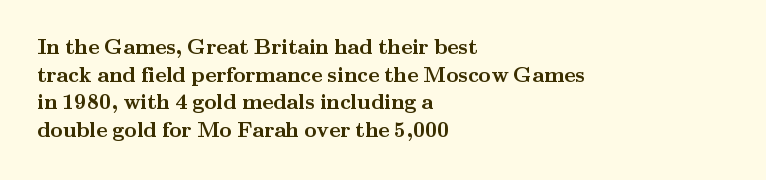
{"italic": "no", "bold": "yes", "underline": "no", "align": "left", "line_spacing": "normal", "line_spacing_ratio": 1.32, "letter_spacing": "normal", "letter_spacing_em": 0.0, "glyph_px": 21}
